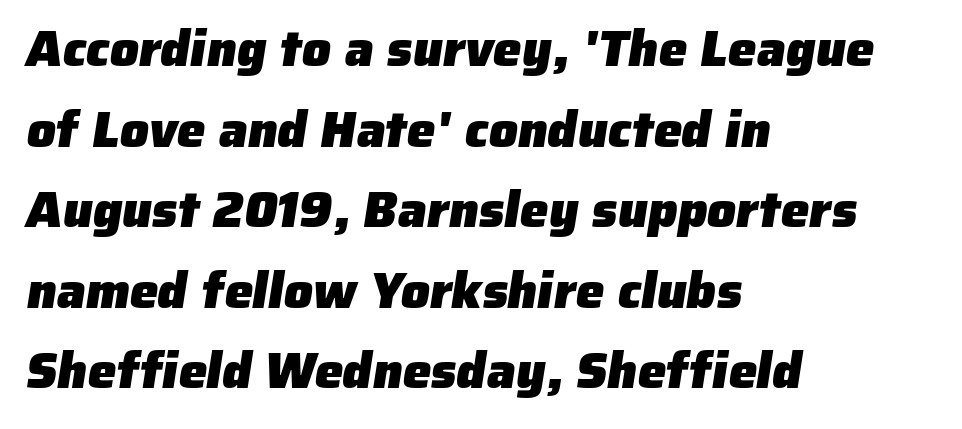
{"serif": "no", "bold": "yes", "weight": "heavy", "width": "normal", "stroke_contrast": "low", "x_height": "medium", "monospaced": "no", "underline": "no", "align": "left", "line_spacing": "normal", "line_spacing_ratio": 1.58, "letter_spacing": "normal", "letter_spacing_em": 0.0, "glyph_px": 51}
